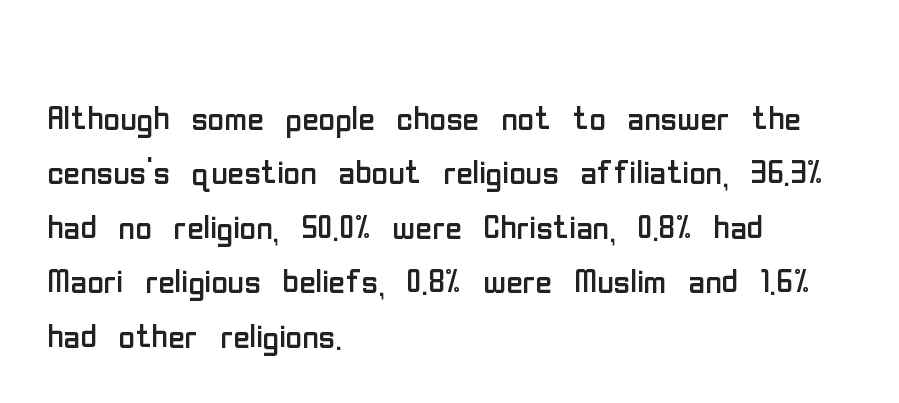
{"serif": "no", "italic": "no", "bold": "no", "weight": "regular", "width": "condensed", "stroke_contrast": "low", "x_height": "medium", "monospaced": "no", "underline": "no", "align": "left", "line_spacing_ratio": 1.21, "letter_spacing": "normal", "letter_spacing_em": 0.0, "glyph_px": 45}
